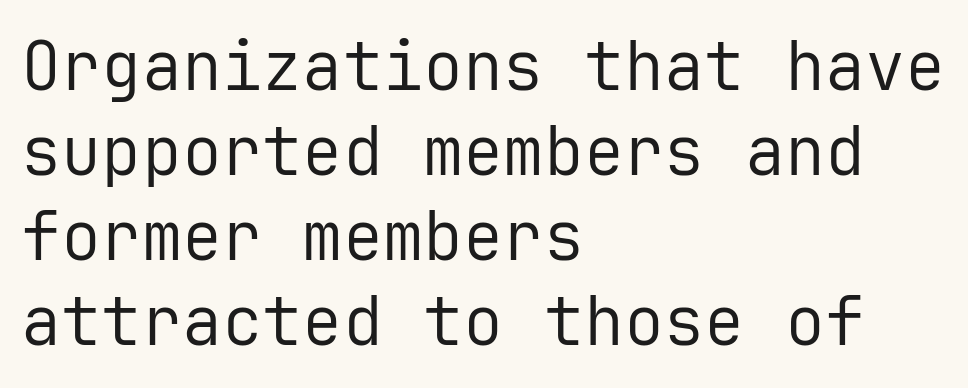
{"serif": "no", "italic": "no", "bold": "no", "weight": "regular", "width": "normal", "stroke_contrast": "low", "x_height": "medium", "monospaced": "yes", "underline": "no", "align": "left", "line_spacing": "normal", "line_spacing_ratio": 1.27, "letter_spacing": "normal", "letter_spacing_em": 0.0, "glyph_px": 67}
